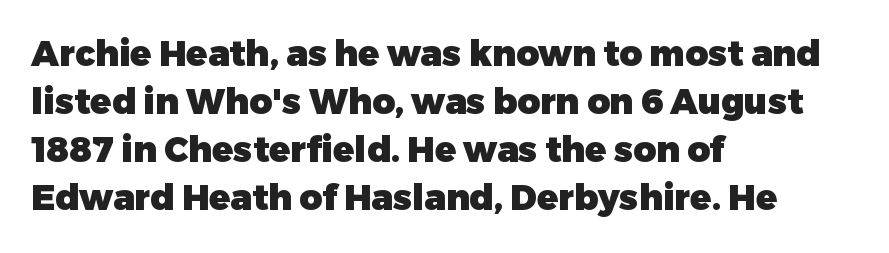
Q: Is the text bold? A: Yes.
Q: Is the text italic (slanted)? A: No, it is upright.
Q: Is the typeface a serif or a sans-serif typeface? A: Sans-serif.
Q: Is the text underlined? A: No.
Q: How is the paragraph aligned? A: Left-aligned.
Q: Is the spacing between letters normal or unusually wide? A: Normal.
Q: Is the spacing between lines tight, normal or loose? A: Normal.
Q: Width (condensed, normal, or wide)? A: Normal.
Q: Stroke contrast? A: Low.
Q: x-height? A: Medium.
Q: Monospaced? A: No.
